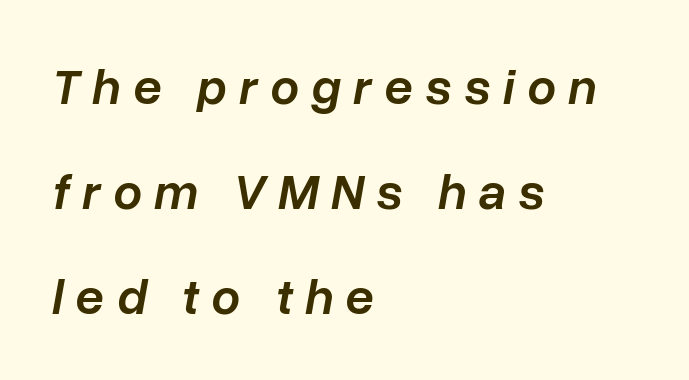
{"italic": "yes", "lean": "right", "slant_degrees": 10, "bold": "semi", "weight": "semibold", "width": "normal", "stroke_contrast": "low", "x_height": "medium", "monospaced": "no", "underline": "no", "align": "left", "line_spacing": "loose", "line_spacing_ratio": 2.06, "letter_spacing": "wide", "letter_spacing_em": 0.24, "glyph_px": 51}
